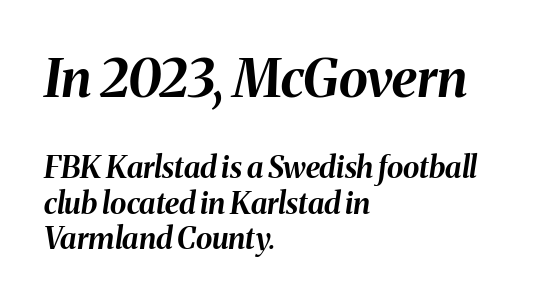
Just letters on the line, the space beneath them empty. Typesetter's note: full bold, strokes at maximum text heaviness. The whole block is typeset with a tilt. Honestly, the letter spacing is just normal — you wouldn't notice it. The face used here appears at its bigger size in the upper chunk.
